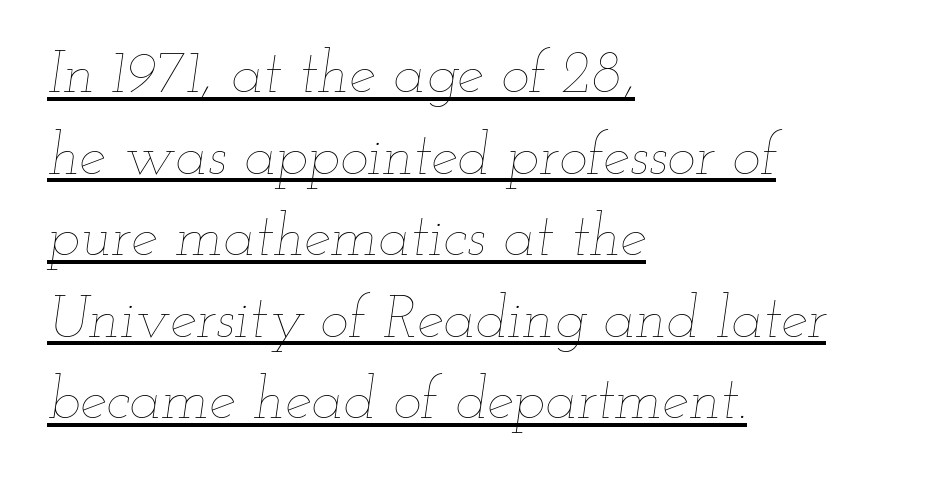
Q: Is the text bold? A: No.
Q: Is the text italic (slanted)? A: Yes, it leans right by about 12 degrees.
Q: Is the text underlined? A: Yes.
Q: How is the paragraph aligned? A: Left-aligned.
Q: Is the spacing between letters normal or unusually wide? A: Normal.
Q: Is the spacing between lines tight, normal or loose? A: Normal.
Q: Width (condensed, normal, or wide)? A: Wide.
Q: Stroke contrast? A: Low.
Q: x-height? A: Small.
Q: Monospaced? A: No.
